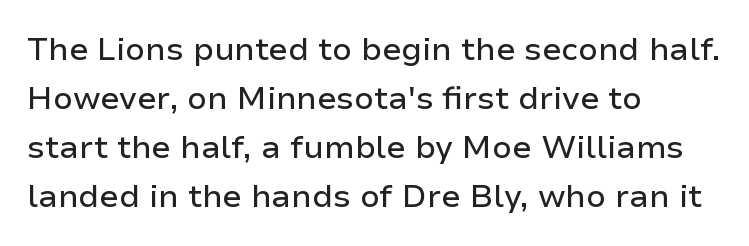
The image shows 32 px sans-serif type, upright; set left-aligned, normal line spacing (1.53x), normal letter spacing, not underlined; low stroke contrast and a medium x-height.
